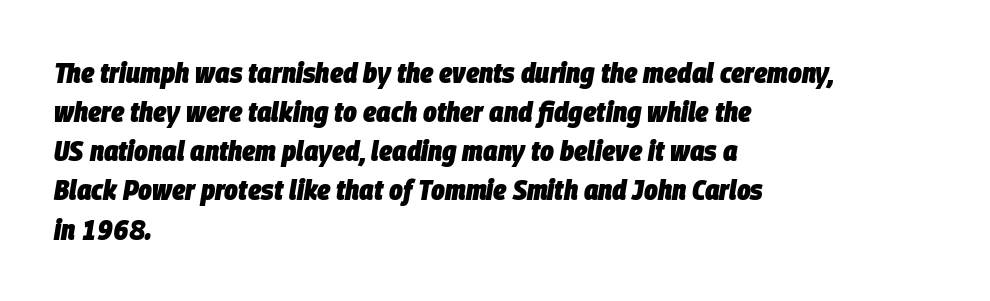
The image shows 29 px heavy, condensed type, italic (leaning right); set left-aligned, normal line spacing (1.35x), normal letter spacing, not underlined; low stroke contrast and a large x-height.
